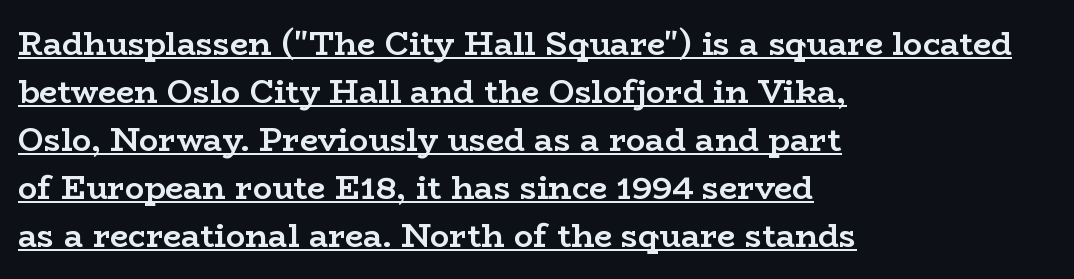
{"serif": "yes", "italic": "no", "bold": "yes", "weight": "semibold", "width": "wide", "stroke_contrast": "low", "x_height": "medium", "monospaced": "no", "underline": "yes", "align": "left", "line_spacing": "normal", "line_spacing_ratio": 1.5, "letter_spacing": "normal", "letter_spacing_em": 0.0, "glyph_px": 32}
